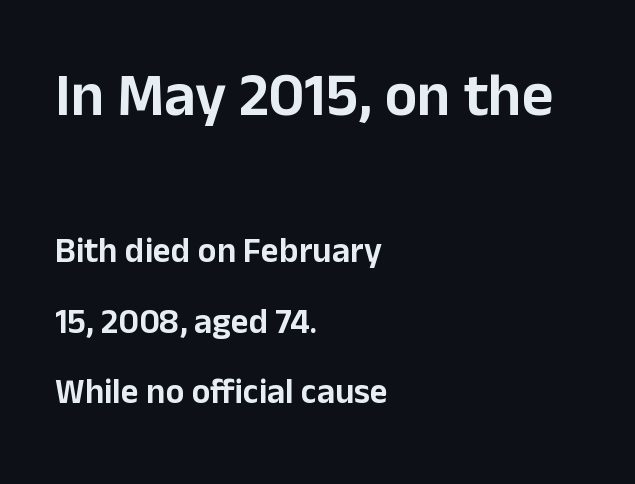
The image shows 61 px sans-serif type, upright; set left-aligned, loose line spacing (2.02x), normal letter spacing, not underlined; the first (top) block is 1.74x larger; low stroke contrast and a medium x-height.
